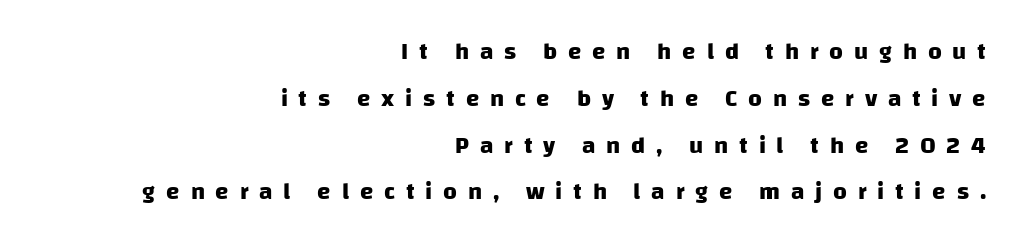
In terms of letterspacing, this is a distinctly airy, spread setting. Vertically, the passage feels expansive, rows floating well apart. You'd pick this weight for a headline — it's a proper bold. The setting favours the right margin, as signatures and pull-quotes sometimes do.
